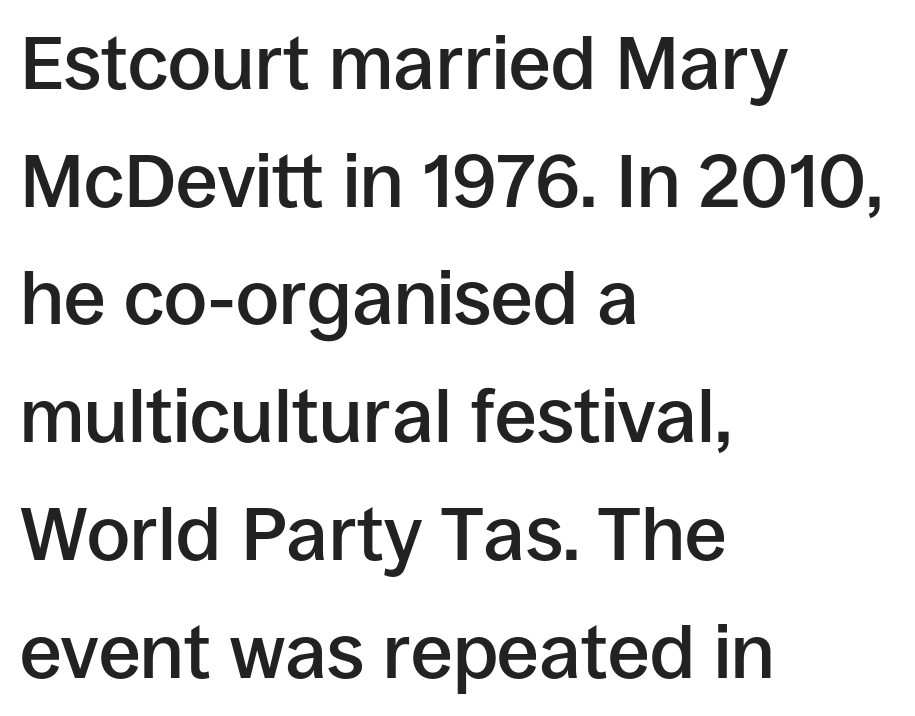
Q: Is the text bold? A: Semi-bold.
Q: Is the text italic (slanted)? A: No, it is upright.
Q: Is the typeface a serif or a sans-serif typeface? A: Sans-serif.
Q: Is the text underlined? A: No.
Q: How is the paragraph aligned? A: Left-aligned.
Q: Is the spacing between letters normal or unusually wide? A: Normal.
Q: Is the spacing between lines tight, normal or loose? A: Normal.
Q: Width (condensed, normal, or wide)? A: Normal.
Q: Stroke contrast? A: Low.
Q: x-height? A: Large.
Q: Monospaced? A: No.
